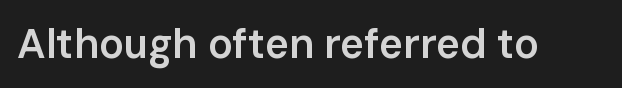
{"serif": "no", "italic": "no", "bold": "semi", "weight": "semibold", "width": "normal", "stroke_contrast": "low", "x_height": "medium", "monospaced": "no", "underline": "no", "letter_spacing": "normal", "letter_spacing_em": 0.0, "glyph_px": 41}
